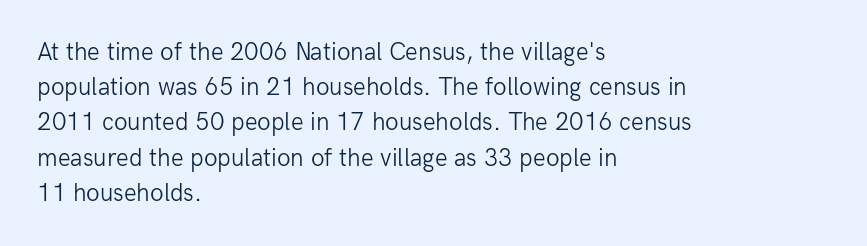
Q: Is the text bold? A: No.
Q: Is the text italic (slanted)? A: No, it is upright.
Q: Is the text underlined? A: No.
Q: How is the paragraph aligned? A: Left-aligned.
Q: Is the spacing between letters normal or unusually wide? A: Normal.
Q: Is the spacing between lines tight, normal or loose? A: Normal.
